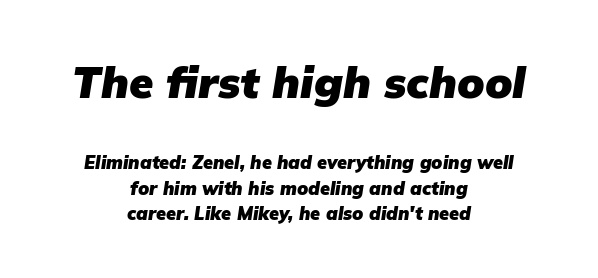
The image shows 44 px heavy type, italic (leaning right); set centered, normal line spacing (1.41x), normal letter spacing, not underlined; the first (top) block is 2.44x larger; low stroke contrast and a medium x-height.
